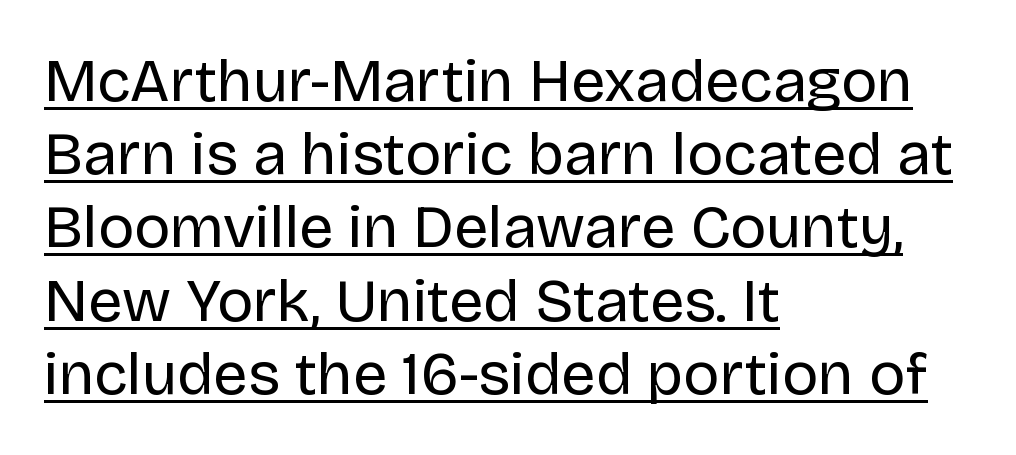
Short and long lines alike share a common starting point at left. A rule runs beneath these lines of type. Serif or sans? Sans — the stroke terminals are bare. Tall strokes in this sample are plumb rather than angled. Each letter keeps its own natural width here, so spacing adapts to shape.
